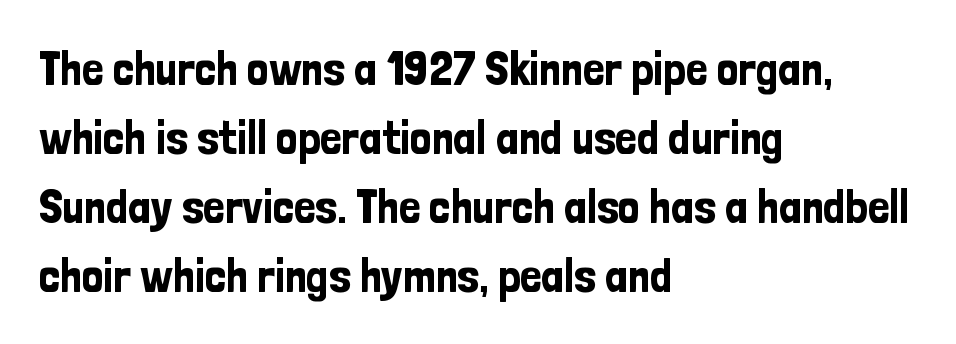
{"serif": "no", "italic": "no", "width": "condensed", "stroke_contrast": "low", "x_height": "medium", "monospaced": "no", "underline": "no", "align": "left", "line_spacing": "normal", "line_spacing_ratio": 1.44, "letter_spacing": "normal", "letter_spacing_em": 0.0, "glyph_px": 48}
